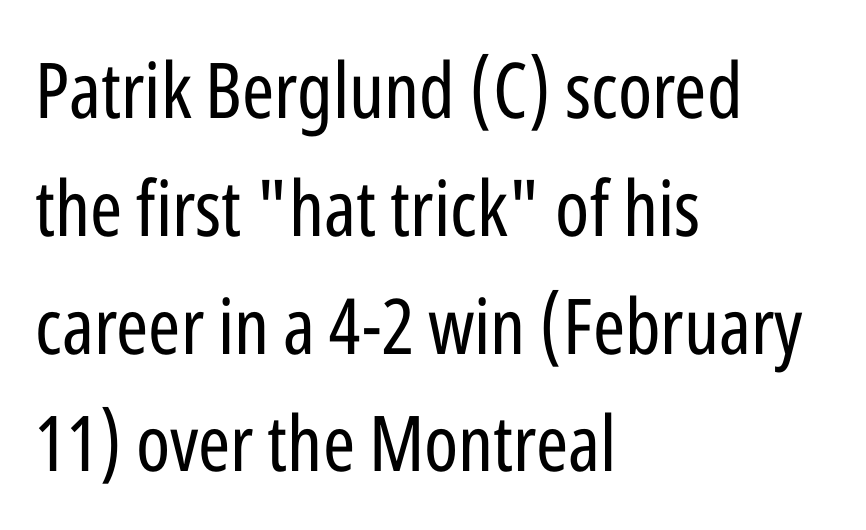
You could not count columns in this text — the font is proportionally spaced. The passage shown is not underscored anywhere. Spacing between characters is what you'd get straight out of the box. The designer left line spacing at the default. Tall strokes in this sample are plumb rather than angled. Weight class: somewhere from thin through regular.
